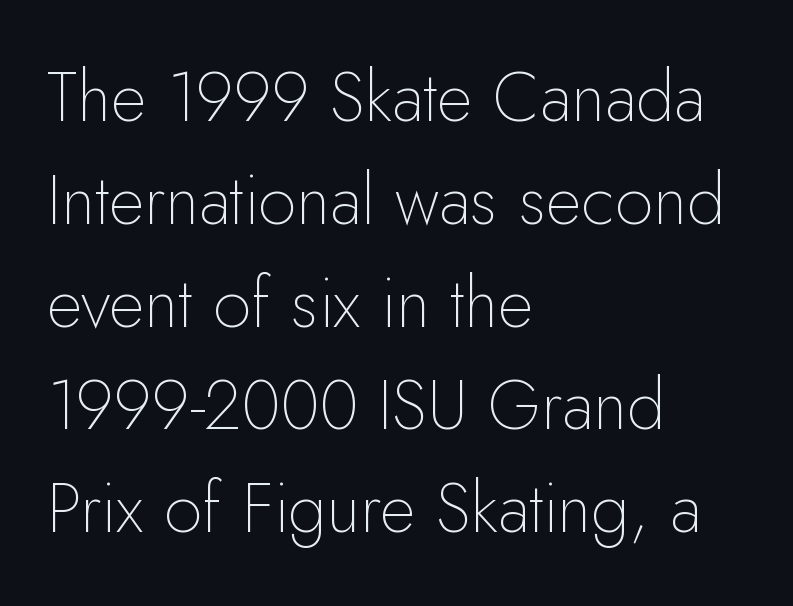
Q: Is the text bold? A: No.
Q: Is the text italic (slanted)? A: No, it is upright.
Q: Is the typeface a serif or a sans-serif typeface? A: Sans-serif.
Q: Is the text underlined? A: No.
Q: How is the paragraph aligned? A: Left-aligned.
Q: Is the spacing between letters normal or unusually wide? A: Normal.
Q: Is the spacing between lines tight, normal or loose? A: Normal.
Q: Width (condensed, normal, or wide)? A: Normal.
Q: Stroke contrast? A: Low.
Q: x-height? A: Small.
Q: Monospaced? A: No.
